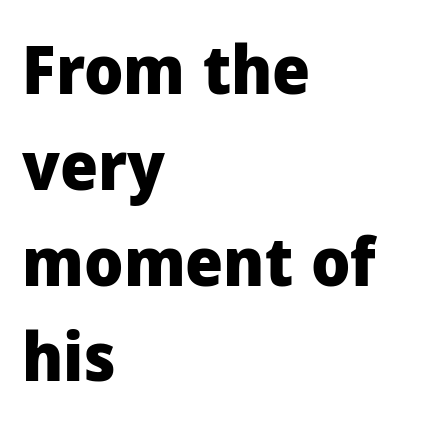
Q: Is the text bold? A: Yes.
Q: Is the text italic (slanted)? A: No, it is upright.
Q: Is the typeface a serif or a sans-serif typeface? A: Sans-serif.
Q: Is the text underlined? A: No.
Q: How is the paragraph aligned? A: Left-aligned.
Q: Is the spacing between letters normal or unusually wide? A: Normal.
Q: Is the spacing between lines tight, normal or loose? A: Normal.
Q: Width (condensed, normal, or wide)? A: Normal.
Q: Stroke contrast? A: Low.
Q: x-height? A: Medium.
Q: Monospaced? A: No.
